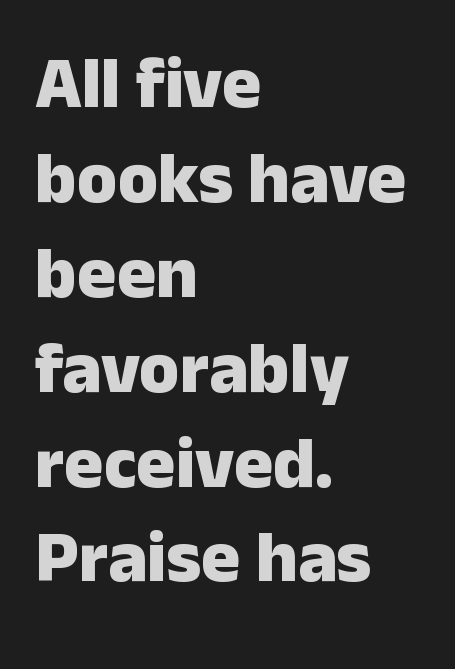
A bare baseline throughout the passage. Unlike a traditional serif, this face leaves its strokes unadorned. How are the letters spaced? Ordinarily, with no added tracking. Does the copy run flush right? No — it runs flush left.
